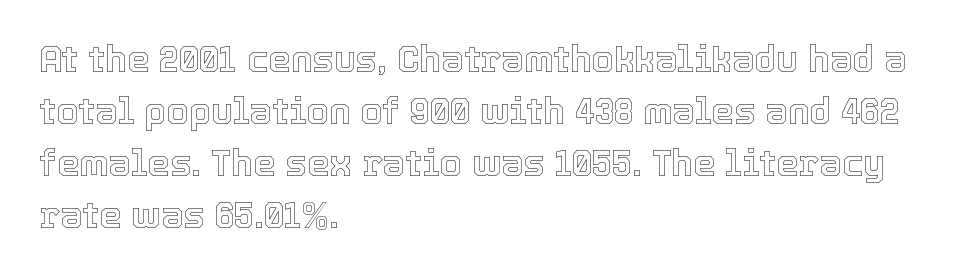
{"italic": "no", "width": "normal", "x_height": "medium", "monospaced": "no", "underline": "no", "align": "left", "line_spacing": "normal", "line_spacing_ratio": 1.44, "letter_spacing": "normal", "letter_spacing_em": 0.0, "glyph_px": 36}
